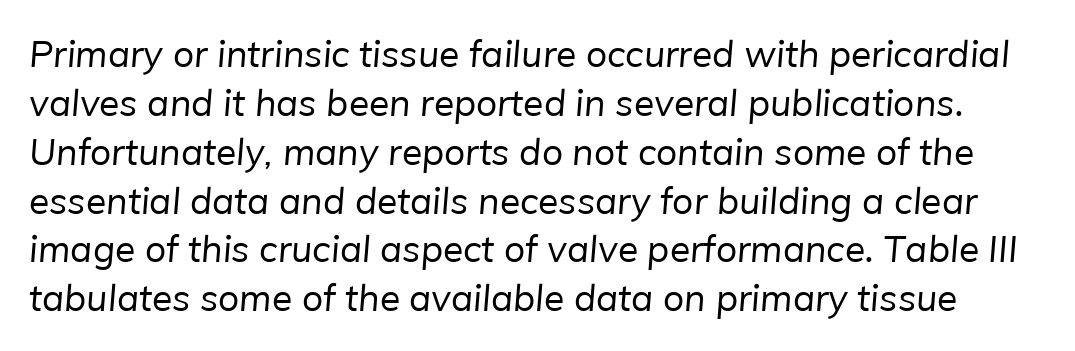
The image shows 37 px regular-weight sans-serif type; set normal line spacing (1.32x), normal letter spacing, not underlined; low stroke contrast and a medium x-height.
